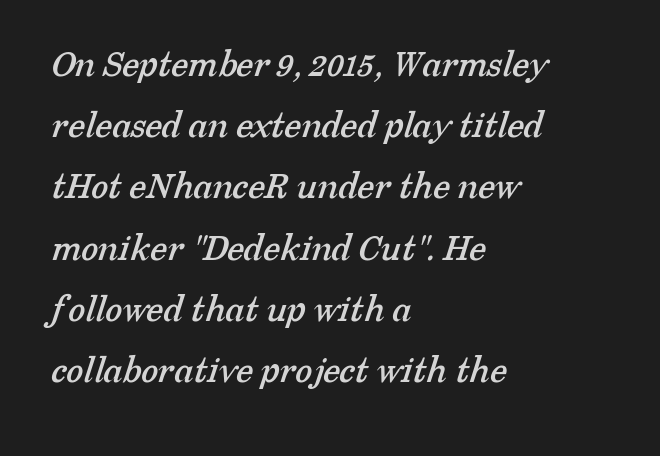
Q: Is the typeface a serif or a sans-serif typeface? A: Serif.
Q: Is the text underlined? A: No.
Q: How is the paragraph aligned? A: Left-aligned.
Q: Is the spacing between letters normal or unusually wide? A: Normal.
Q: Is the spacing between lines tight, normal or loose? A: Normal.
Q: Width (condensed, normal, or wide)? A: Normal.
Q: Stroke contrast? A: Low.
Q: x-height? A: Medium.
Q: Monospaced? A: No.
